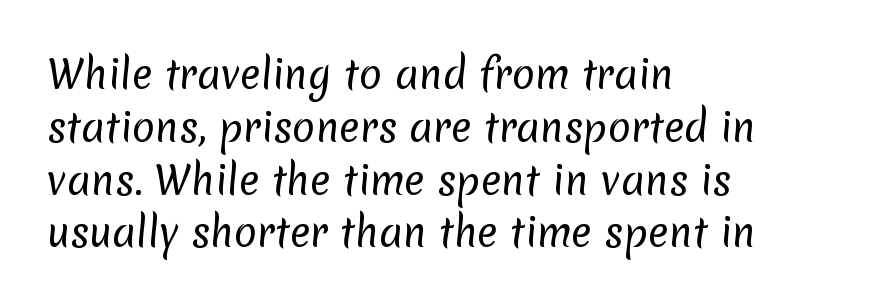
{"serif": "no", "bold": "no", "weight": "regular", "width": "normal", "stroke_contrast": "low", "x_height": "medium", "monospaced": "no", "underline": "no", "align": "left", "line_spacing": "normal", "line_spacing_ratio": 1.39, "letter_spacing": "normal", "letter_spacing_em": 0.0, "glyph_px": 38}
